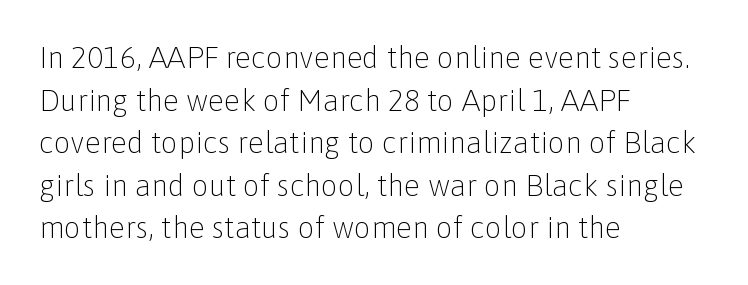
Unlike italic type, these characters show no tilt at all. Reading down the block, your eye returns to a fixed left position each line. The horizontal fit of the characters is conventional and even. Character widths vary here, with narrow letters taking less room than wide ones.
